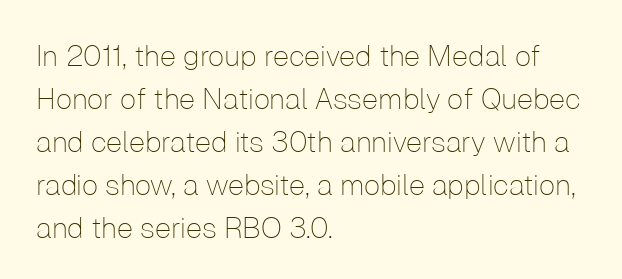
{"serif": "no", "italic": "no", "bold": "no", "weight": "thin", "width": "normal", "stroke_contrast": "low", "x_height": "medium", "monospaced": "no", "underline": "no", "align": "left", "line_spacing": "normal", "line_spacing_ratio": 1.48, "letter_spacing": "normal", "letter_spacing_em": 0.0, "glyph_px": 29}
